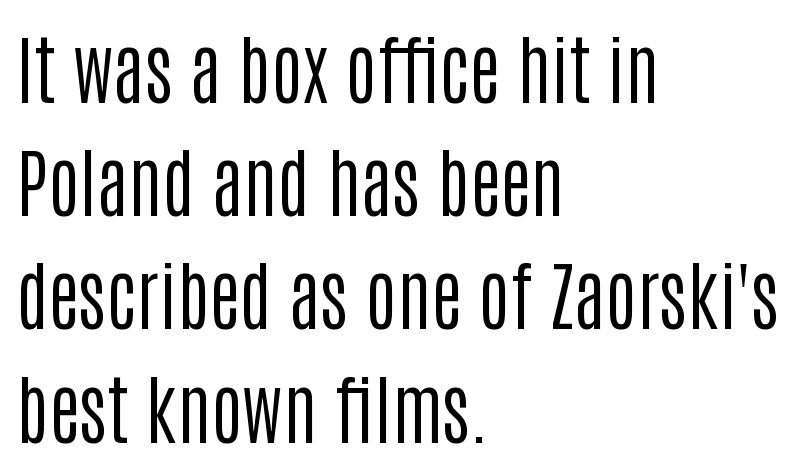
Q: Is the text bold? A: No.
Q: Is the text italic (slanted)? A: No, it is upright.
Q: Is the typeface a serif or a sans-serif typeface? A: Sans-serif.
Q: Is the text underlined? A: No.
Q: How is the paragraph aligned? A: Left-aligned.
Q: Is the spacing between letters normal or unusually wide? A: Normal.
Q: Is the spacing between lines tight, normal or loose? A: Normal.
Q: Width (condensed, normal, or wide)? A: Condensed.
Q: Stroke contrast? A: Low.
Q: x-height? A: Large.
Q: Monospaced? A: No.
